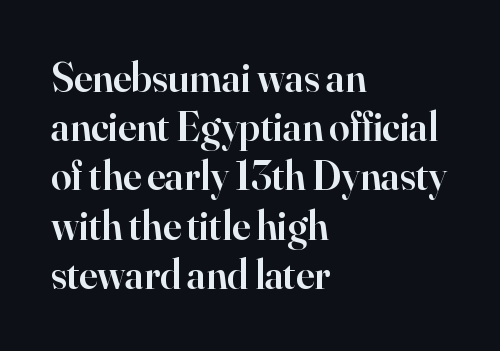
Glance below the letters and you will spot only blank space. The glyphs have the mass of a demibold cut, below bold. Default kerning and tracking; the words read as compact shapes. Note the varied advance widths — an 'i' is clearly narrower than an 'm'. Are there feet on the stems? There are — it's a serif. Where is the straight margin? On the left.
